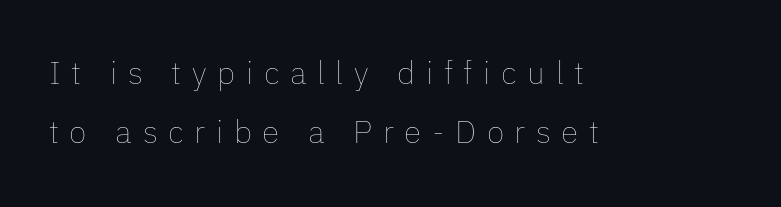
The image shows 32 px thin type, upright; set left-aligned, line spacing 1.83x, unusually wide letter spacing (+0.33 em), not underlined; low stroke contrast and a medium x-height.
